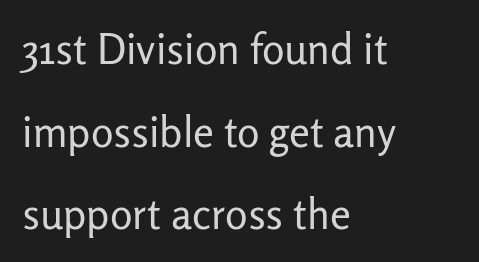
Unmarked baselines from the first word to the last. Observe the ordinary spacing: letters are neighbours, not strangers. The passage shown is typed in a proportional face where columns would drift. Stroke thickness stays within the range of a standard reading face or lighter. All the whitespace from short lines collects on the right. This rendering employs a face without finishing strokes, i.e., a sans-serif.
